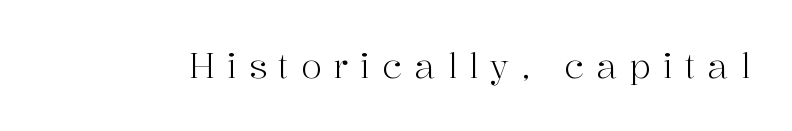
The image shows 34 px light serif type, upright; set unusually wide letter spacing (+0.35 em), not underlined; high stroke contrast and a medium x-height.
